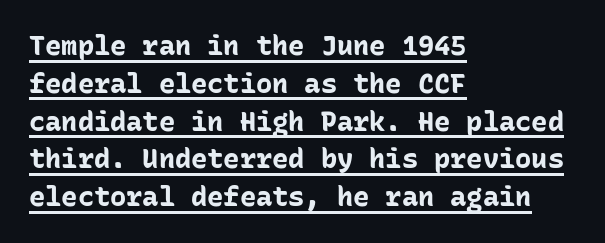
The image shows 27 px bold type, upright; set left-aligned, normal line spacing (1.4x), normal letter spacing, underlined.
